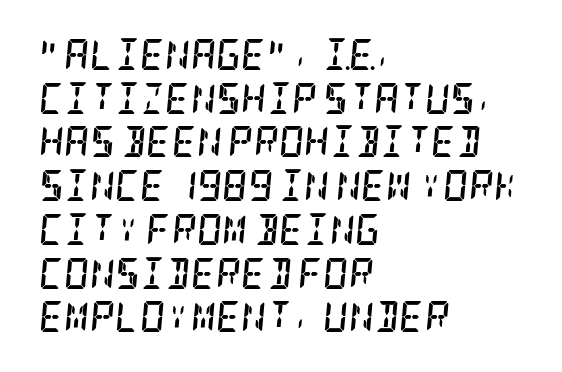
A classic flush-left, rag-right setting is used for this passage. Is the type bold? Yes — the strokes are clearly thick and heavy. Descenders are the only things crossing below the line. Nobody touched the tracking dial on this one. Does the leading feel generous? No, just average. Slanted lettering throughout.
